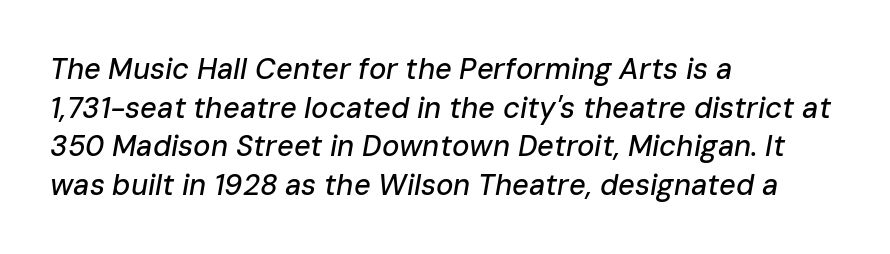
Would a proofreader flag this as italicized? Yes. Each new line begins a customary step beneath the previous one. Character widths vary here, with narrow letters taking less room than wide ones. Casual observation: everything's shoved over to the left. Compared with typical body copy, the letter spacing here is the same.
